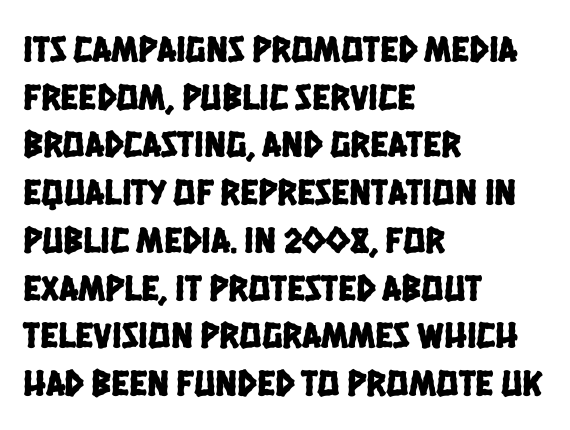
Every row of glyphs begins at an identical x-position on the left. The area under the type is left untouched. Examine the stroke ends and you'll find no serifs. Rows of type keep a routine distance in the vertical direction. Think of a printed novel: that variable character pitch is what you see here.
